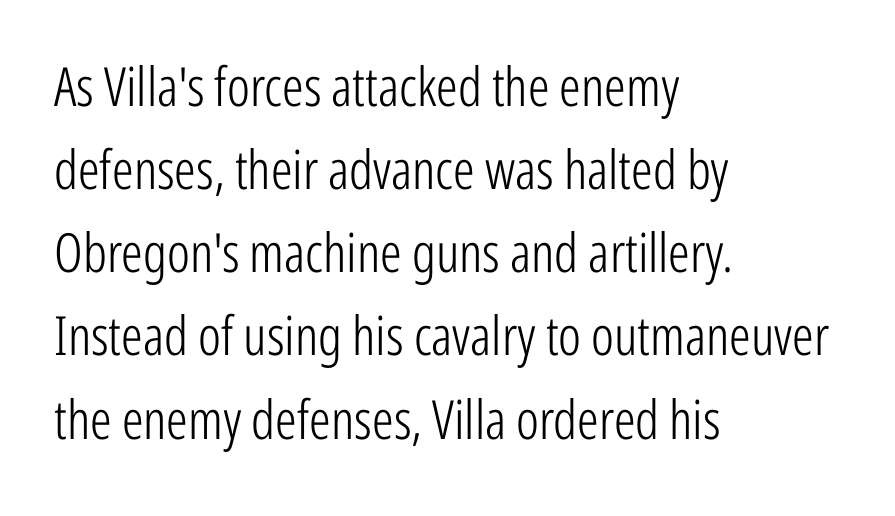
{"serif": "no", "italic": "no", "bold": "no", "weight": "light", "width": "condensed", "stroke_contrast": "low", "x_height": "medium", "monospaced": "no", "underline": "no", "align": "left", "line_spacing": "normal", "line_spacing_ratio": 1.54, "letter_spacing": "normal", "letter_spacing_em": 0.0, "glyph_px": 54}
